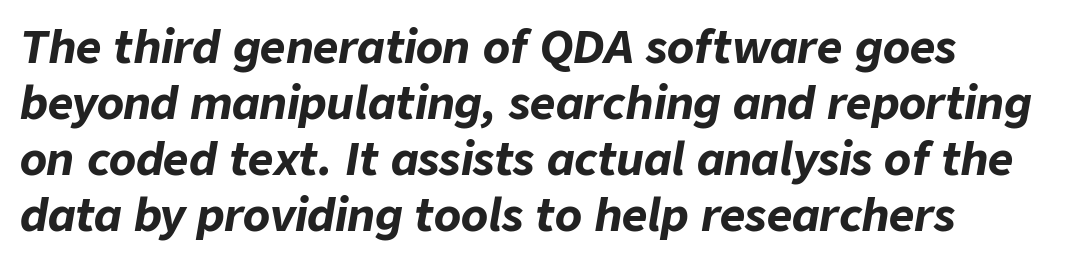
Q: Is the text bold? A: Yes.
Q: Is the text italic (slanted)? A: Yes, it leans right by about 9 degrees.
Q: Is the text underlined? A: No.
Q: Is the spacing between letters normal or unusually wide? A: Normal.
Q: Is the spacing between lines tight, normal or loose? A: Normal.
Q: Width (condensed, normal, or wide)? A: Normal.
Q: Stroke contrast? A: Low.
Q: x-height? A: Medium.
Q: Monospaced? A: No.
